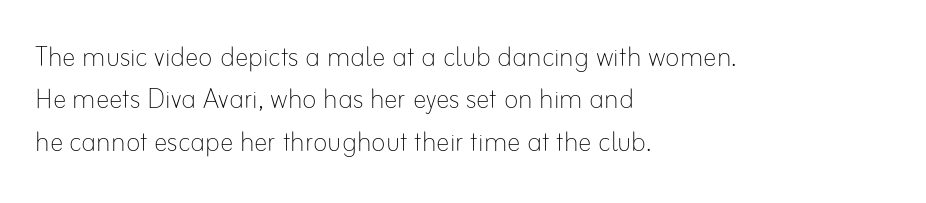
{"italic": "no", "bold": "no", "weight": "thin", "width": "normal", "stroke_contrast": "low", "x_height": "small", "monospaced": "no", "underline": "no", "align": "left", "line_spacing": "normal", "line_spacing_ratio": 1.25, "letter_spacing": "normal", "letter_spacing_em": 0.0, "glyph_px": 34}
